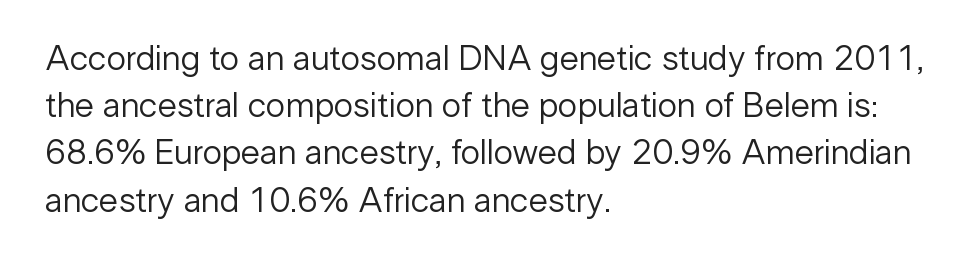
{"serif": "no", "italic": "no", "bold": "no", "weight": "regular", "width": "normal", "stroke_contrast": "low", "x_height": "medium", "monospaced": "no", "underline": "no", "align": "left", "line_spacing": "normal", "line_spacing_ratio": 1.35, "letter_spacing": "normal", "letter_spacing_em": 0.0, "glyph_px": 35}
